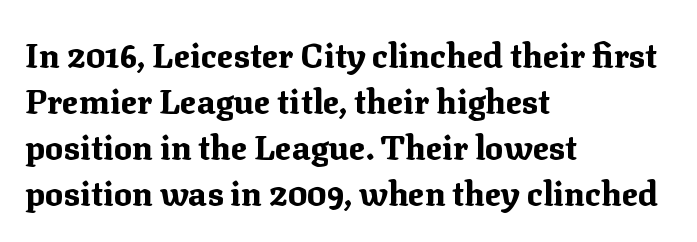
{"serif": "yes", "italic": "no", "bold": "yes", "weight": "bold", "width": "normal", "stroke_contrast": "medium", "x_height": "medium", "monospaced": "no", "underline": "no", "align": "left", "line_spacing": "normal", "line_spacing_ratio": 1.35, "letter_spacing": "normal", "letter_spacing_em": 0.0, "glyph_px": 34}
